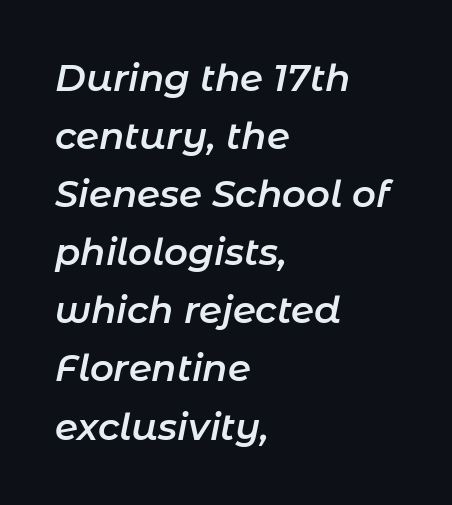
The image shows 37 px semibold type, italic (leaning right); set left-aligned, normal line spacing (1.57x), normal letter spacing, not underlined; low stroke contrast and a medium x-height.
